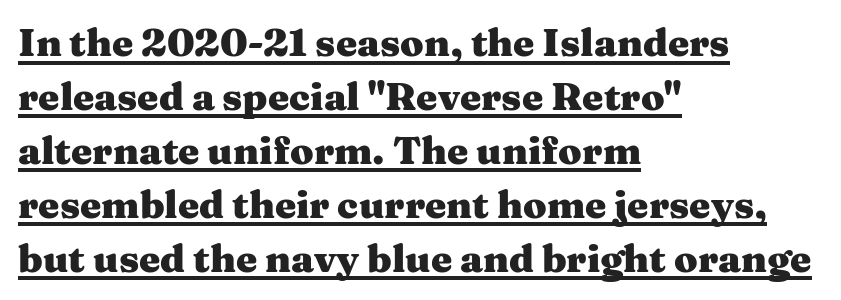
Q: Is the text bold? A: Yes.
Q: Is the text italic (slanted)? A: No, it is upright.
Q: Is the typeface a serif or a sans-serif typeface? A: Serif.
Q: Is the text underlined? A: Yes.
Q: How is the paragraph aligned? A: Left-aligned.
Q: Is the spacing between letters normal or unusually wide? A: Normal.
Q: Is the spacing between lines tight, normal or loose? A: Normal.
Q: Width (condensed, normal, or wide)? A: Wide.
Q: Stroke contrast? A: Medium.
Q: x-height? A: Medium.
Q: Monospaced? A: No.
